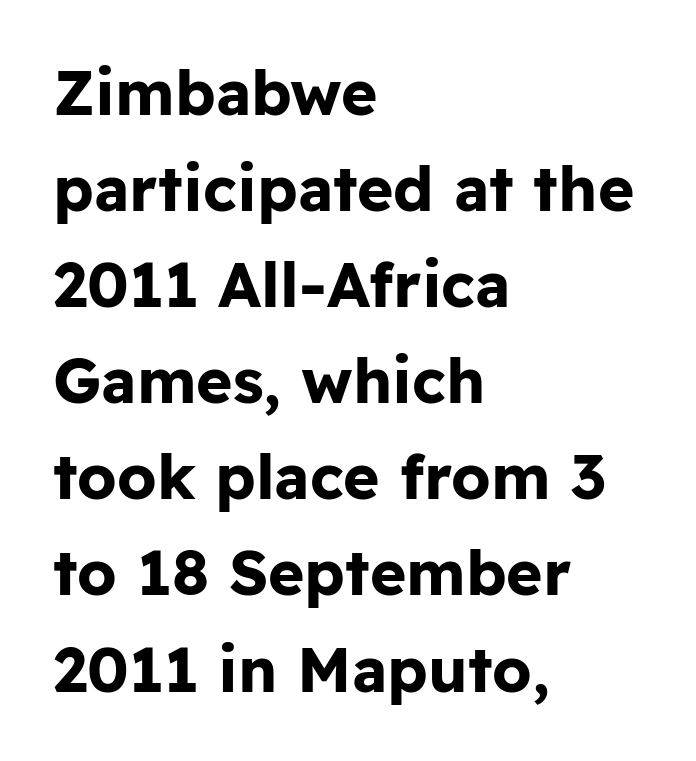
The type sits square on the baseline with zero lean. This rendering employs a face without finishing strokes, i.e., a sans-serif. The characters look thick and weighty, a clear bold. The lines are quadded left. You could not count columns in this text — the font is proportionally spaced. Is the letter spacing exaggerated? No — it looks like the ordinary default.
